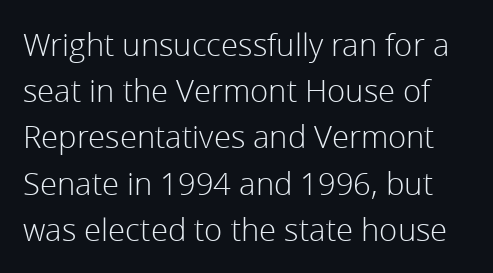
The image shows 31 px light sans-serif type, upright; set normal line spacing (1.49x), normal letter spacing, not underlined; low stroke contrast and a medium x-height.
